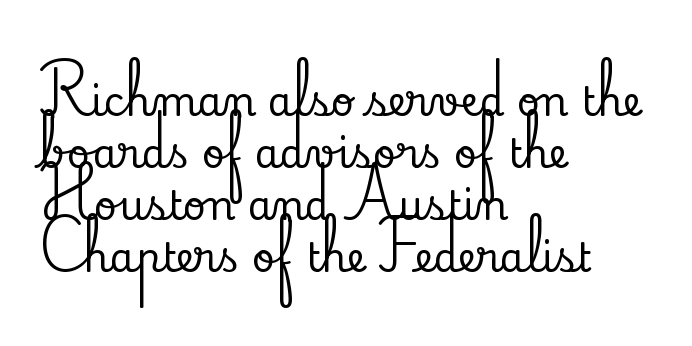
{"serif": "yes", "italic": "no", "width": "normal", "stroke_contrast": "low", "x_height": "small", "monospaced": "no", "underline": "no", "align": "left", "line_spacing": "normal", "line_spacing_ratio": 1.3, "letter_spacing": "normal", "letter_spacing_em": 0.0, "glyph_px": 40}
